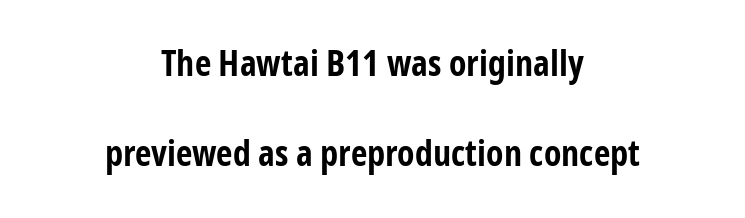
This is roman type, the default non-slanted kind. Note the varied advance widths — an 'i' is clearly narrower than an 'm'. Unmarked baselines from the first word to the last. Its strokes are broad and dark, the hallmark of bold type.
